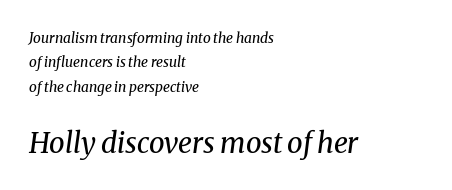
The image shows 28 px regular-weight serif type, italic (leaning right); set left-aligned, line spacing 1.75x, normal letter spacing, not underlined; the second (bottom) block is 2.0x larger; medium stroke contrast and a medium x-height.
